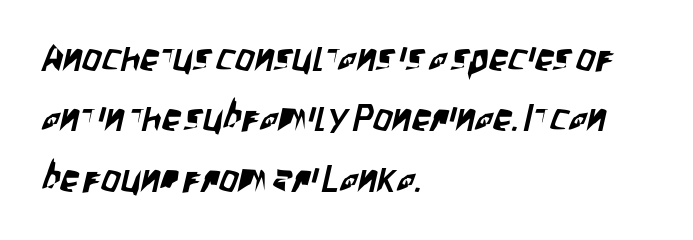
Q: Is the typeface a serif or a sans-serif typeface? A: Sans-serif.
Q: Is the text underlined? A: No.
Q: How is the paragraph aligned? A: Left-aligned.
Q: Is the spacing between letters normal or unusually wide? A: Normal.
Q: Is the spacing between lines tight, normal or loose? A: Normal.
Q: Width (condensed, normal, or wide)? A: Condensed.
Q: Stroke contrast? A: Low.
Q: x-height? A: Large.
Q: Monospaced? A: No.
